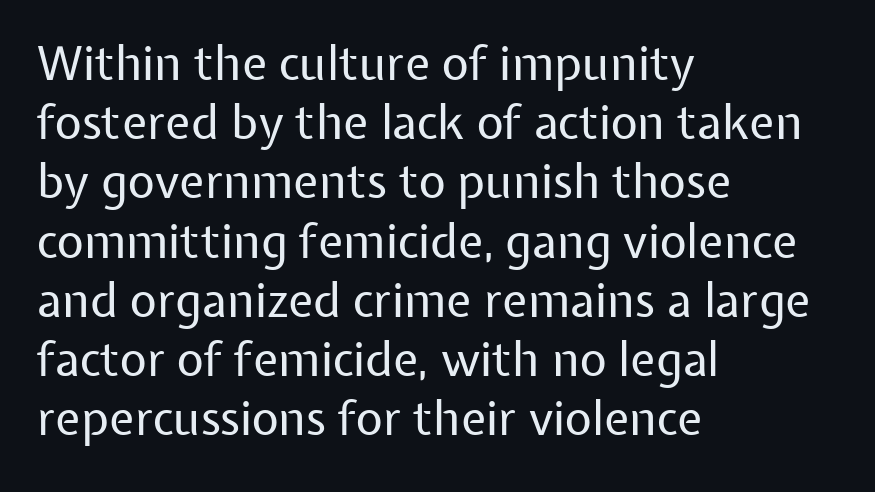
{"serif": "no", "italic": "no", "bold": "no", "weight": "regular", "width": "normal", "stroke_contrast": "low", "x_height": "medium", "monospaced": "no", "underline": "no", "align": "left", "line_spacing": "normal", "line_spacing_ratio": 1.26, "letter_spacing": "normal", "letter_spacing_em": 0.0, "glyph_px": 47}
